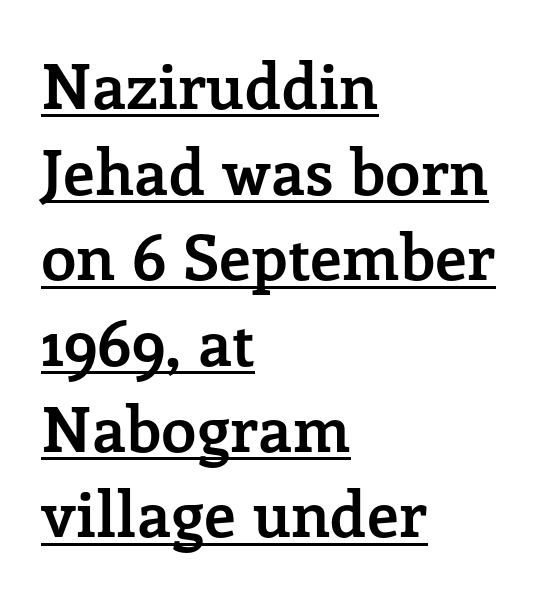
The image shows 63 px semibold serif type, upright; set left-aligned, normal line spacing (1.36x), normal letter spacing, underlined; low stroke contrast and a medium x-height.
